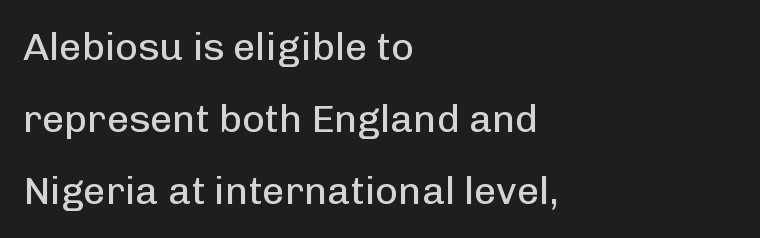
{"serif": "no", "italic": "no", "bold": "no", "weight": "regular", "width": "normal", "stroke_contrast": "low", "x_height": "medium", "monospaced": "no", "underline": "no", "align": "left", "line_spacing_ratio": 1.85, "letter_spacing": "normal", "letter_spacing_em": 0.0, "glyph_px": 39}
